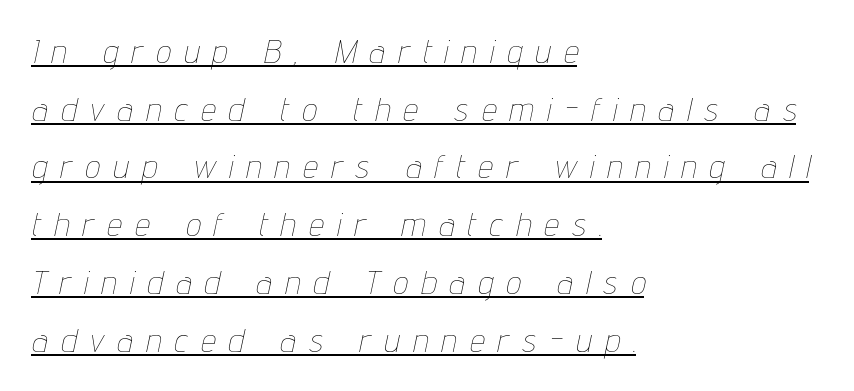
The image shows 33 px thin, condensed type, italic (leaning right); set left-aligned, line spacing 1.75x, unusually wide letter spacing (+0.42 em), underlined; low stroke contrast and a medium x-height.
